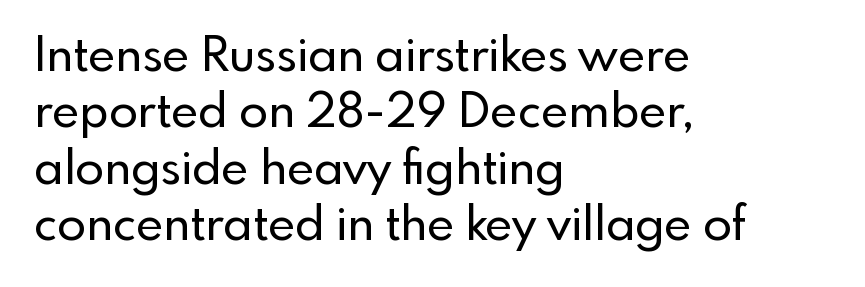
{"serif": "no", "italic": "no", "width": "normal", "x_height": "small", "monospaced": "no", "underline": "no", "align": "left", "line_spacing_ratio": 1.2, "letter_spacing": "normal", "letter_spacing_em": 0.0, "glyph_px": 47}
